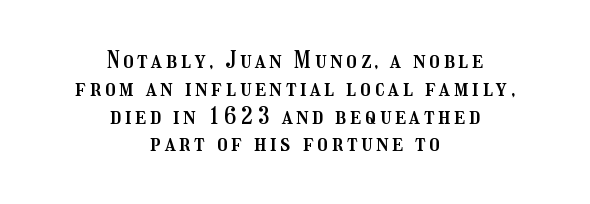
The lettering stays uniformly vertical, giving the passage a roman look. Check the space under the baseline: it is left empty. Line starts and ends both wander, symmetrically.
